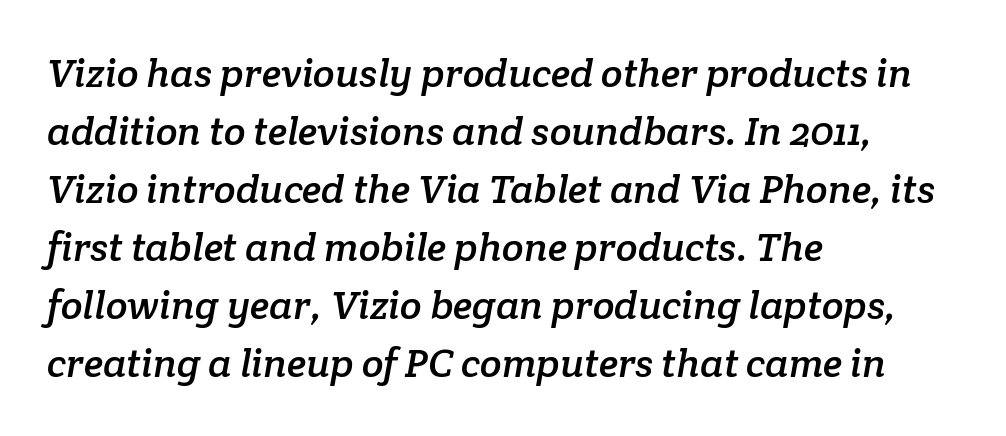
{"serif": "yes", "width": "normal", "stroke_contrast": "low", "x_height": "medium", "monospaced": "no", "underline": "no", "align": "left", "line_spacing": "normal", "line_spacing_ratio": 1.45, "letter_spacing": "normal", "letter_spacing_em": 0.0, "glyph_px": 40}
